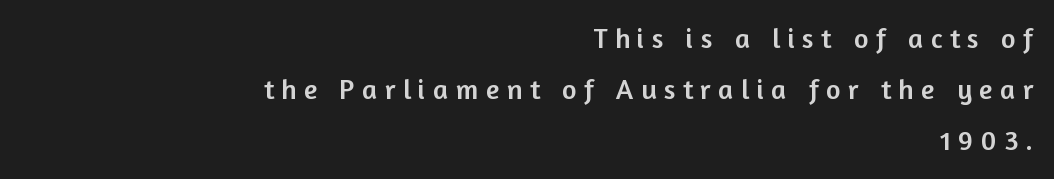
Q: Is the text italic (slanted)? A: No, it is upright.
Q: Is the typeface a serif or a sans-serif typeface? A: Sans-serif.
Q: Is the text underlined? A: No.
Q: How is the paragraph aligned? A: Right-aligned.
Q: Is the spacing between letters normal or unusually wide? A: Unusually wide.
Q: Width (condensed, normal, or wide)? A: Normal.
Q: Stroke contrast? A: Low.
Q: x-height? A: Medium.
Q: Monospaced? A: No.
